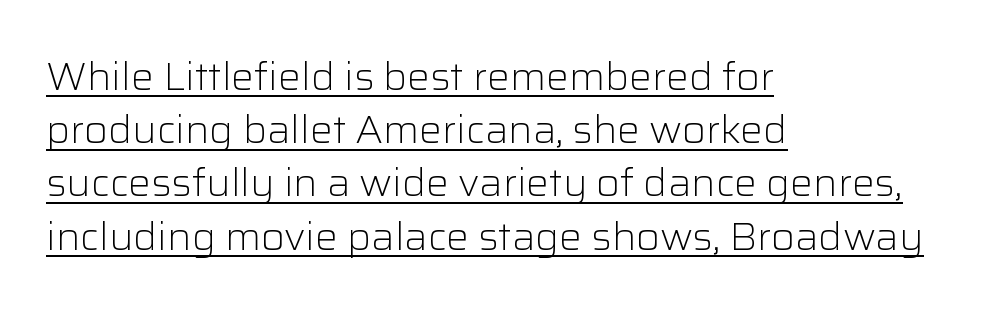
Q: Is the text bold? A: No.
Q: Is the text italic (slanted)? A: No, it is upright.
Q: Is the typeface a serif or a sans-serif typeface? A: Sans-serif.
Q: Is the text underlined? A: Yes.
Q: How is the paragraph aligned? A: Left-aligned.
Q: Is the spacing between letters normal or unusually wide? A: Normal.
Q: Is the spacing between lines tight, normal or loose? A: Normal.
Q: Width (condensed, normal, or wide)? A: Normal.
Q: Stroke contrast? A: Low.
Q: x-height? A: Medium.
Q: Monospaced? A: No.
